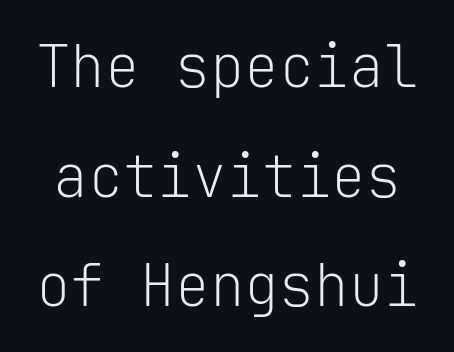
{"serif": "no", "italic": "no", "bold": "no", "weight": "light", "width": "normal", "stroke_contrast": "low", "x_height": "medium", "monospaced": "yes", "underline": "no", "line_spacing_ratio": 1.89, "letter_spacing": "normal", "letter_spacing_em": 0.0, "glyph_px": 58}
